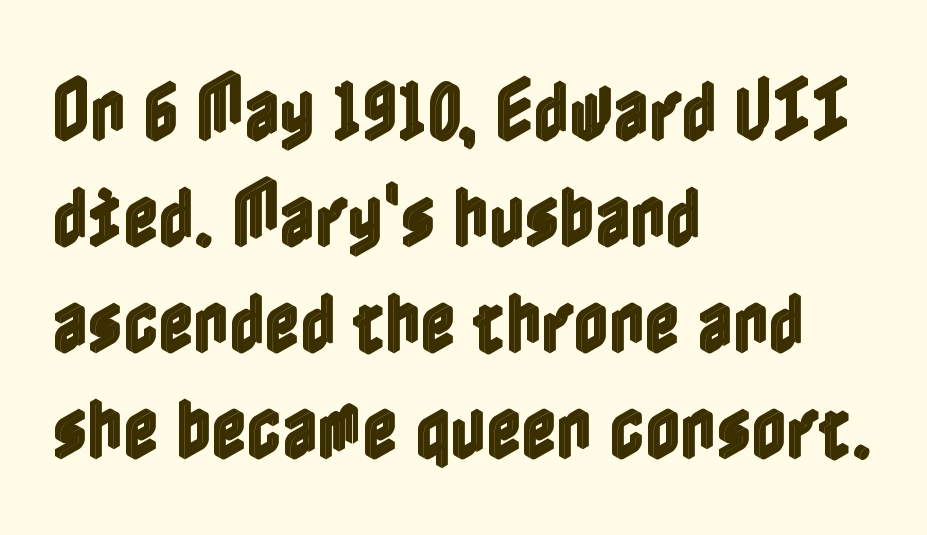
The image shows 68 px condensed type, upright; set left-aligned, normal line spacing (1.56x), normal letter spacing, not underlined; a medium x-height.
